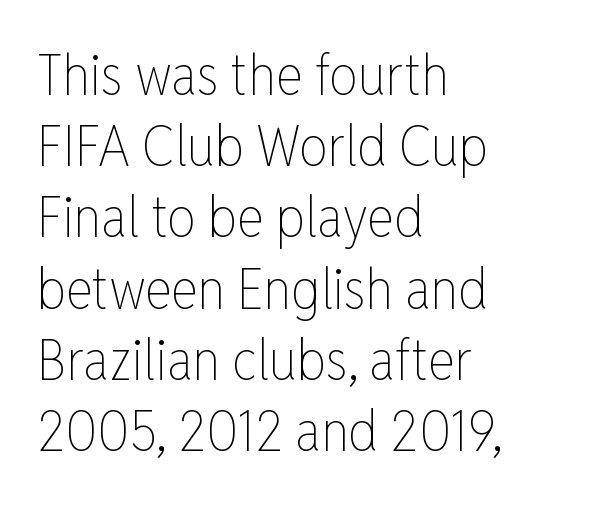
The image shows 57 px thin, condensed type, upright; set left-aligned, normal line spacing (1.25x), normal letter spacing, not underlined; low stroke contrast and a medium x-height.
